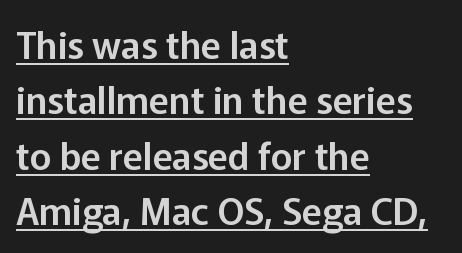
{"serif": "no", "italic": "no", "width": "normal", "stroke_contrast": "low", "x_height": "medium", "monospaced": "no", "underline": "yes", "align": "left", "line_spacing": "normal", "line_spacing_ratio": 1.5, "letter_spacing": "normal", "letter_spacing_em": 0.0, "glyph_px": 37}
